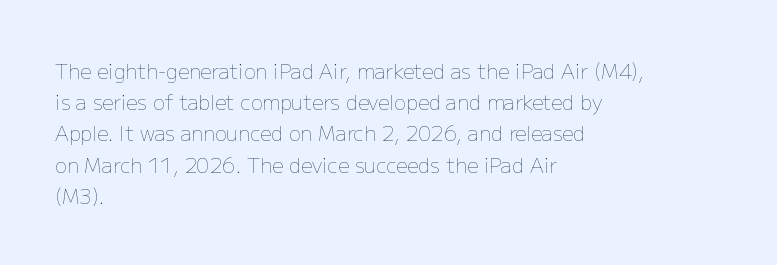
The image shows 20 px text type, upright; set left-aligned, normal line spacing (1.56x), normal letter spacing, not underlined.
